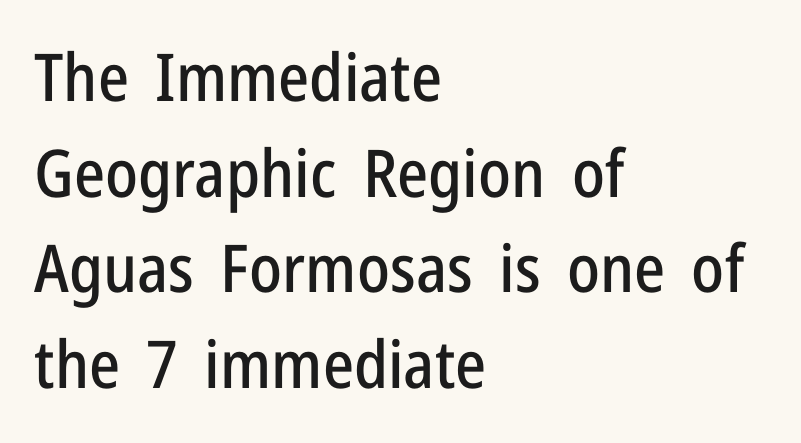
{"serif": "no", "italic": "no", "width": "condensed", "stroke_contrast": "low", "x_height": "medium", "monospaced": "no", "underline": "no", "align": "left", "line_spacing": "normal", "line_spacing_ratio": 1.45, "letter_spacing": "normal", "letter_spacing_em": 0.0, "glyph_px": 66}
